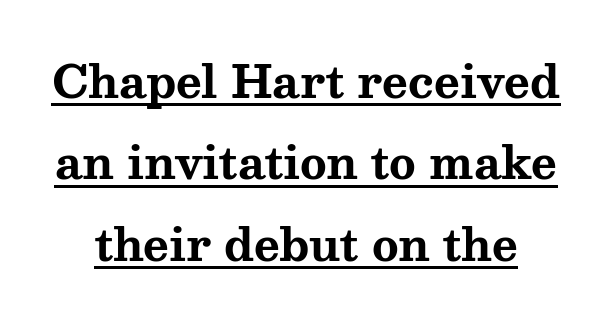
Check the space under the baseline: a stroke is drawn there. Each letter keeps its own natural width here, so spacing adapts to shape. No italicization has been applied; the sample stays upright. Type style note: has serifs. Each glyph is drawn with heavy, bold strokes.
